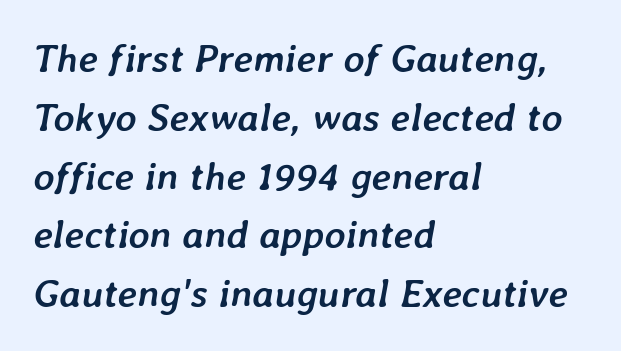
Q: Is the text bold? A: Yes.
Q: Is the text italic (slanted)? A: Yes, it leans right by about 7 degrees.
Q: Is the text underlined? A: No.
Q: How is the paragraph aligned? A: Left-aligned.
Q: Is the spacing between letters normal or unusually wide? A: Normal.
Q: Is the spacing between lines tight, normal or loose? A: Normal.
Q: Width (condensed, normal, or wide)? A: Normal.
Q: Stroke contrast? A: Low.
Q: x-height? A: Medium.
Q: Monospaced? A: No.
